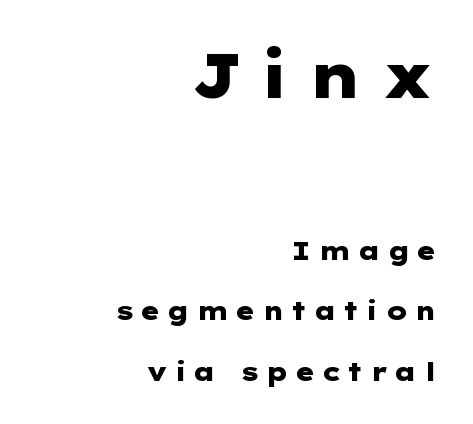
The image shows 62 px heavy, wide sans-serif type, upright; set right-aligned, loose line spacing (2.41x), unusually wide letter spacing (+0.23 em), not underlined; the first (top) block is 2.48x larger; low stroke contrast and a medium x-height.
